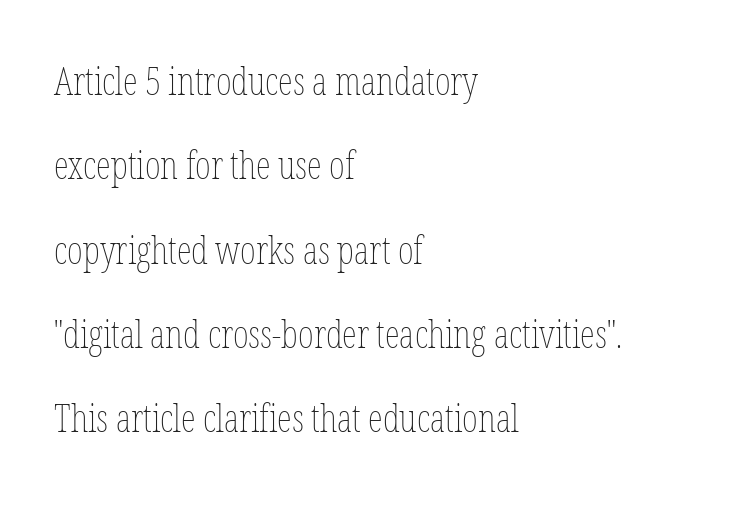
{"italic": "no", "bold": "no", "weight": "thin", "width": "condensed", "stroke_contrast": "low", "x_height": "medium", "monospaced": "no", "underline": "no", "align": "left", "line_spacing": "loose", "line_spacing_ratio": 2.22, "letter_spacing": "normal", "letter_spacing_em": 0.0, "glyph_px": 38}
